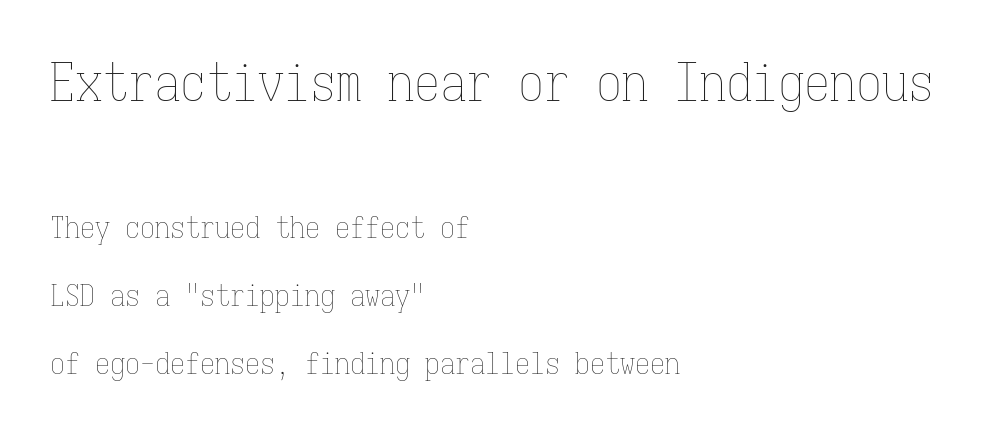
{"italic": "no", "bold": "no", "weight": "thin", "width": "condensed", "stroke_contrast": "low", "x_height": "medium", "monospaced": "yes", "underline": "no", "align": "left", "line_spacing": "loose", "line_spacing_ratio": 2.26, "letter_spacing": "normal", "letter_spacing_em": 0.0, "larger_block": "first", "size_ratio": 1.73, "glyph_px": 52}
